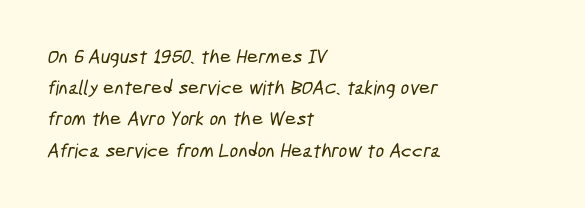
Q: Is the text underlined? A: No.
Q: How is the paragraph aligned? A: Left-aligned.
Q: Is the spacing between letters normal or unusually wide? A: Normal.
Q: Is the spacing between lines tight, normal or loose? A: Normal.
